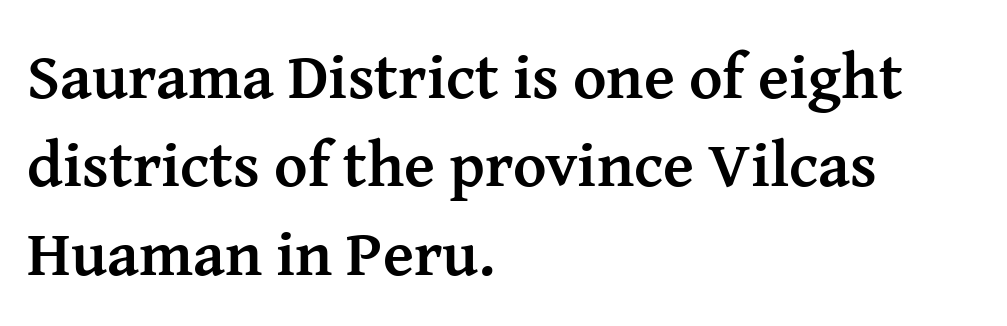
The image shows 64 px semibold serif type, upright; set left-aligned, normal line spacing (1.38x), normal letter spacing, not underlined; medium stroke contrast and a medium x-height.
